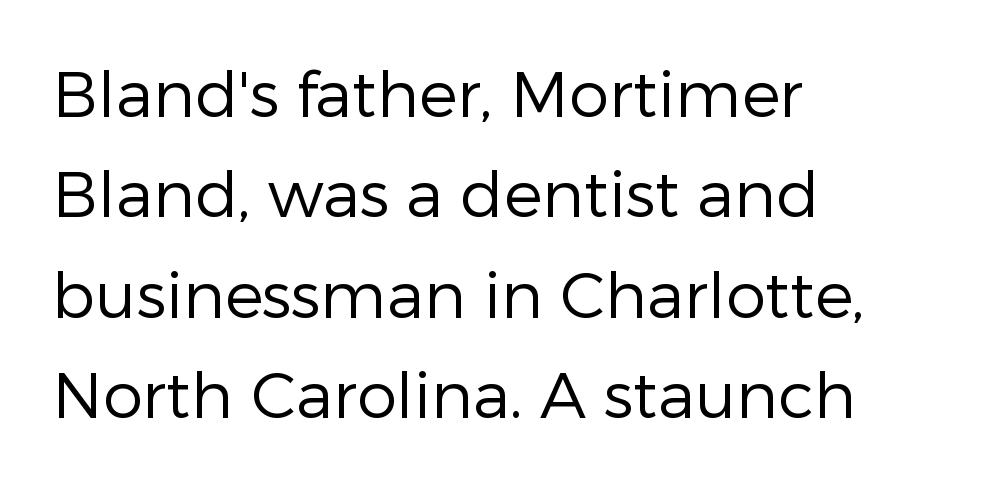
Q: Is the text bold? A: No.
Q: Is the text italic (slanted)? A: No, it is upright.
Q: Is the typeface a serif or a sans-serif typeface? A: Sans-serif.
Q: Is the text underlined? A: No.
Q: How is the paragraph aligned? A: Left-aligned.
Q: Is the spacing between letters normal or unusually wide? A: Normal.
Q: Is the spacing between lines tight, normal or loose? A: Normal.
Q: Width (condensed, normal, or wide)? A: Normal.
Q: Stroke contrast? A: Low.
Q: x-height? A: Medium.
Q: Monospaced? A: No.
